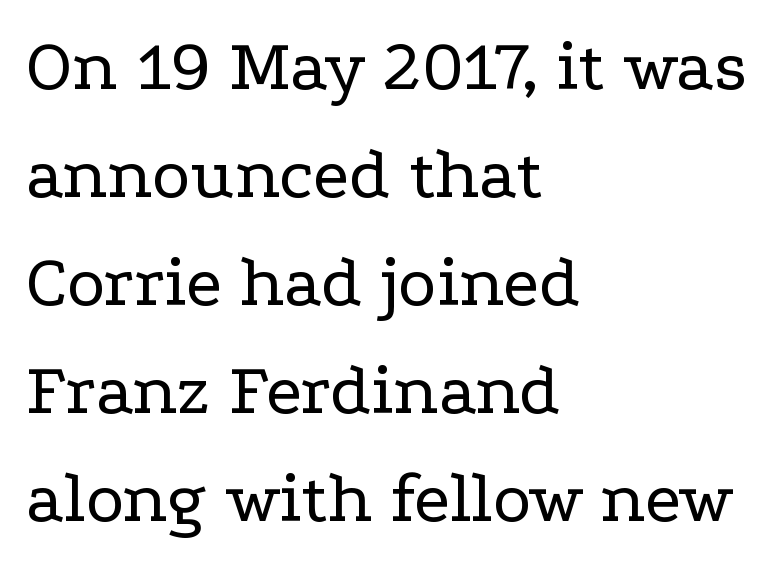
The image shows 73 px regular-weight, wide serif type, upright; set left-aligned, normal line spacing (1.48x), normal letter spacing, not underlined; low stroke contrast and a medium x-height.
